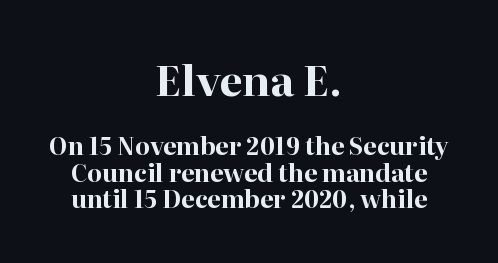
The image shows 42 px bold serif type, upright; set centered, tight line spacing (1.11x), normal letter spacing, not underlined; the first (top) block is 1.75x larger; high stroke contrast and a medium x-height.
